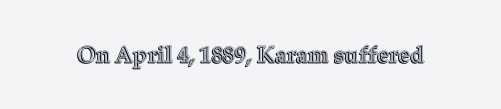
Each word holds together tightly as a unit, with standard inter-letter gaps. Posture: upright roman. The specimen omits any rule beneath the text block's lines.
